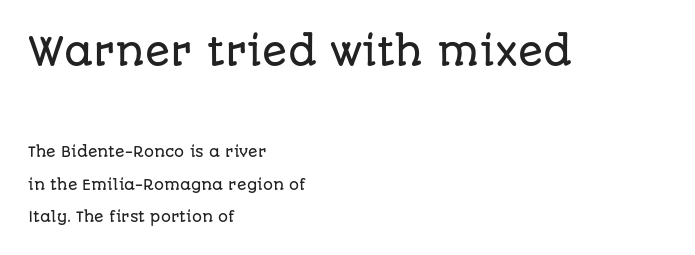
Students, note that the glyphs here touch the page at normal intervals. The lines are spread far apart with generous leading. The compositor pushed each line to the left boundary. Clear beneath every line of the passage. The upper block of text is set noticeably larger than the block beneath it.
